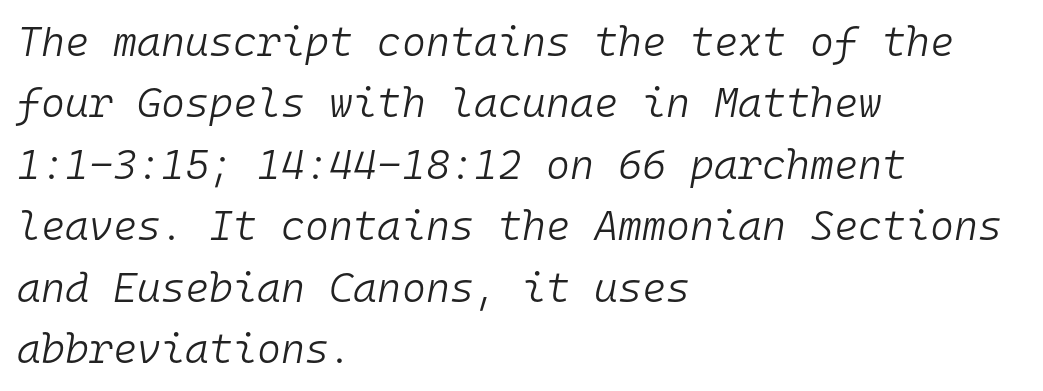
Q: Is the text bold? A: No.
Q: Is the text italic (slanted)? A: Yes, it leans right by about 10 degrees.
Q: Is the text underlined? A: No.
Q: How is the paragraph aligned? A: Left-aligned.
Q: Is the spacing between letters normal or unusually wide? A: Normal.
Q: Is the spacing between lines tight, normal or loose? A: Normal.
Q: Width (condensed, normal, or wide)? A: Normal.
Q: Stroke contrast? A: Low.
Q: x-height? A: Medium.
Q: Monospaced? A: Yes.
